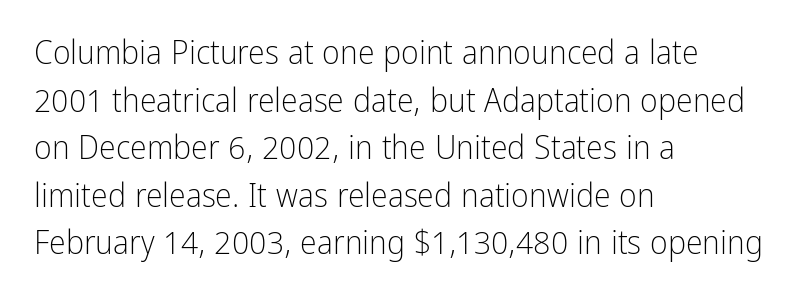
The image shows 34 px light, condensed sans-serif type, upright; set left-aligned, normal line spacing (1.4x), normal letter spacing, not underlined; low stroke contrast and a medium x-height.
